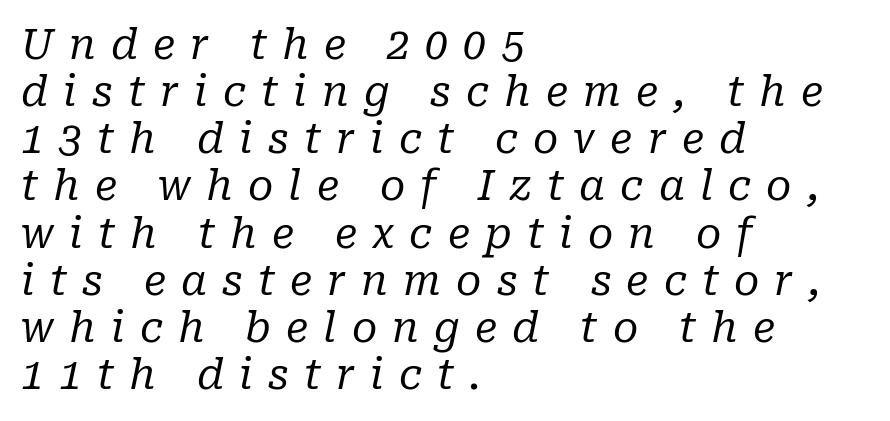
Q: Is the text bold? A: No.
Q: Is the text italic (slanted)? A: Yes, it leans right by about 10 degrees.
Q: Is the typeface a serif or a sans-serif typeface? A: Serif.
Q: Is the text underlined? A: No.
Q: How is the paragraph aligned? A: Left-aligned.
Q: Is the spacing between letters normal or unusually wide? A: Unusually wide.
Q: Is the spacing between lines tight, normal or loose? A: Tight.
Q: Width (condensed, normal, or wide)? A: Normal.
Q: Stroke contrast? A: Low.
Q: x-height? A: Medium.
Q: Monospaced? A: No.
